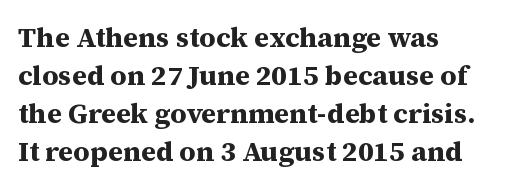
{"serif": "yes", "italic": "no", "bold": "yes", "weight": "bold", "width": "normal", "stroke_contrast": "medium", "x_height": "medium", "monospaced": "no", "underline": "no", "align": "left", "line_spacing": "normal", "line_spacing_ratio": 1.36, "letter_spacing": "normal", "letter_spacing_em": 0.0, "glyph_px": 28}
